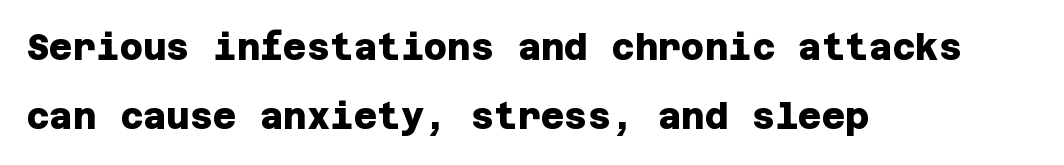
This block would shrink considerably if given ordinary leading; it's expanded now. Heft: maximum for text — a bold. Observe the ordinary spacing: letters are neighbours, not strangers. Has an underline been added? It has not. The rendering anchors every line to the left-hand side. What kind of face is this? One without serifs — a sans.
